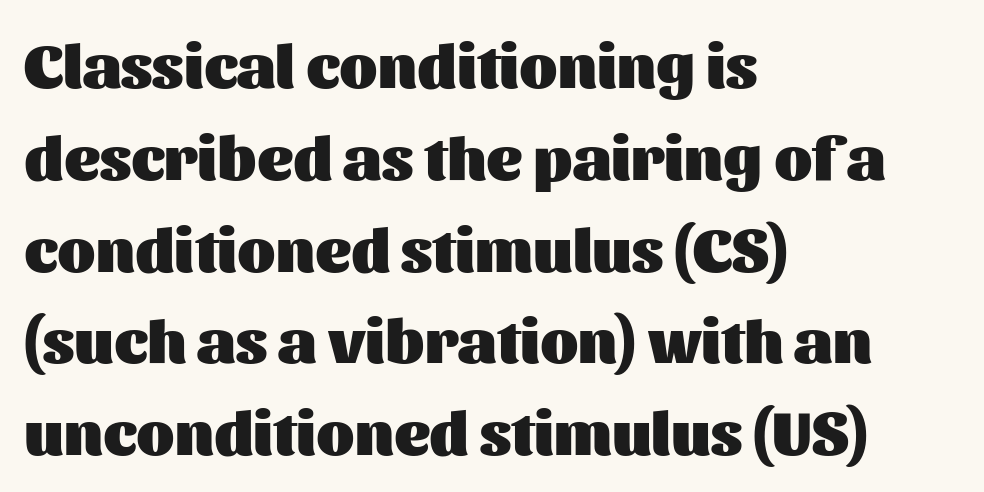
Q: Is the text bold? A: Yes.
Q: Is the text italic (slanted)? A: No, it is upright.
Q: Is the typeface a serif or a sans-serif typeface? A: Sans-serif.
Q: Is the text underlined? A: No.
Q: How is the paragraph aligned? A: Left-aligned.
Q: Is the spacing between letters normal or unusually wide? A: Normal.
Q: Is the spacing between lines tight, normal or loose? A: Normal.
Q: Width (condensed, normal, or wide)? A: Normal.
Q: Stroke contrast? A: Medium.
Q: x-height? A: Medium.
Q: Monospaced? A: No.
